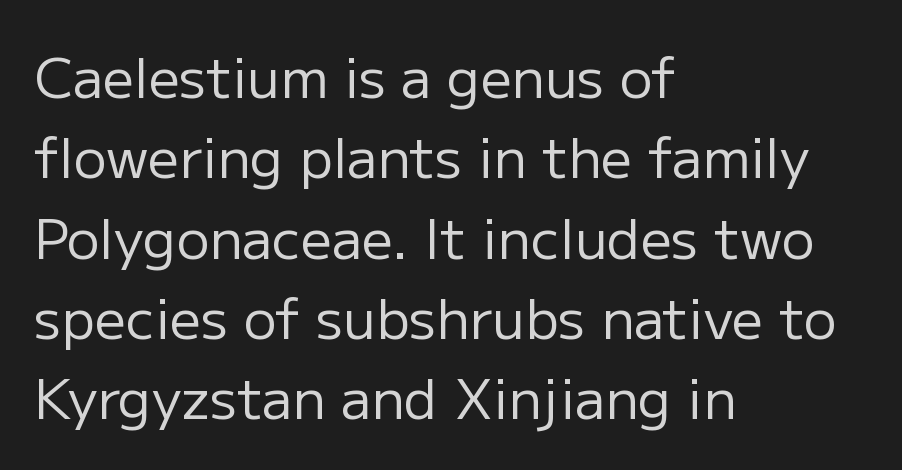
Q: Is the text bold? A: No.
Q: Is the text italic (slanted)? A: No, it is upright.
Q: Is the typeface a serif or a sans-serif typeface? A: Sans-serif.
Q: Is the text underlined? A: No.
Q: How is the paragraph aligned? A: Left-aligned.
Q: Is the spacing between letters normal or unusually wide? A: Normal.
Q: Is the spacing between lines tight, normal or loose? A: Normal.
Q: Width (condensed, normal, or wide)? A: Normal.
Q: Stroke contrast? A: Low.
Q: x-height? A: Medium.
Q: Monospaced? A: No.
